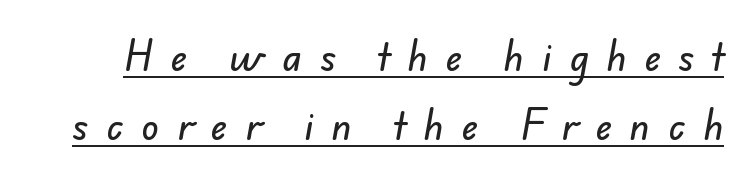
Notice how a bar underscores the lettering throughout. This sample uses a sans-serif face. The passage shown has open, widely tracked lettering throughout. Successive baselines arrive slowly, with a big drop between each.
